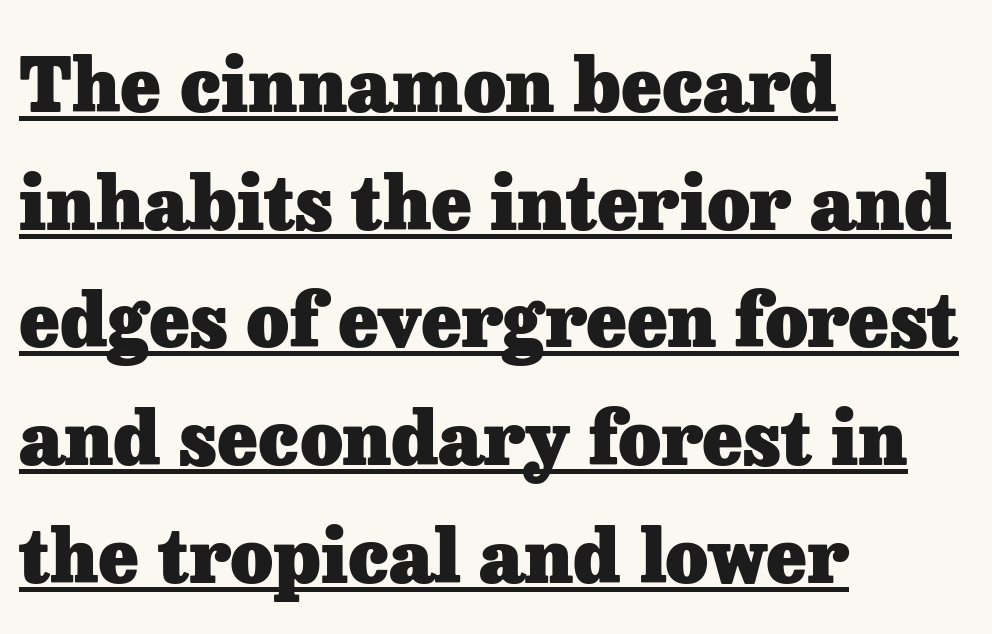
Q: Is the text bold? A: Yes.
Q: Is the text italic (slanted)? A: No, it is upright.
Q: Is the typeface a serif or a sans-serif typeface? A: Serif.
Q: Is the text underlined? A: Yes.
Q: How is the paragraph aligned? A: Left-aligned.
Q: Is the spacing between letters normal or unusually wide? A: Normal.
Q: Is the spacing between lines tight, normal or loose? A: Normal.
Q: Width (condensed, normal, or wide)? A: Normal.
Q: Stroke contrast? A: Low.
Q: x-height? A: Medium.
Q: Monospaced? A: No.
